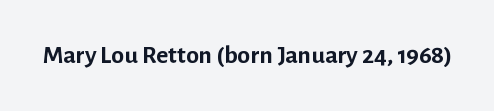
{"italic": "no", "bold": "yes", "underline": "no", "letter_spacing": "normal", "letter_spacing_em": 0.0, "glyph_px": 26}
